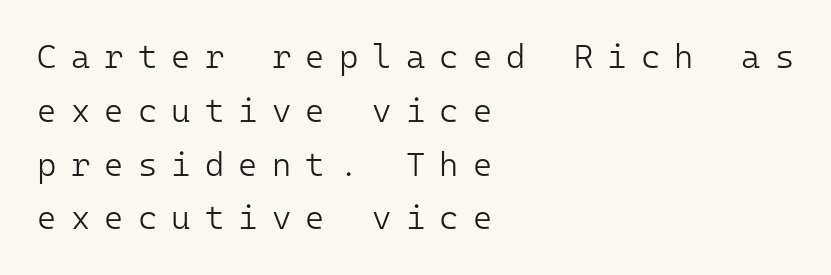
Q: Is the text bold? A: No.
Q: Is the text italic (slanted)? A: No, it is upright.
Q: Is the typeface a serif or a sans-serif typeface? A: Sans-serif.
Q: Is the text underlined? A: No.
Q: How is the paragraph aligned? A: Left-aligned.
Q: Is the spacing between letters normal or unusually wide? A: Unusually wide.
Q: Is the spacing between lines tight, normal or loose? A: Normal.
Q: Width (condensed, normal, or wide)? A: Normal.
Q: Stroke contrast? A: Low.
Q: x-height? A: Medium.
Q: Monospaced? A: Yes.
